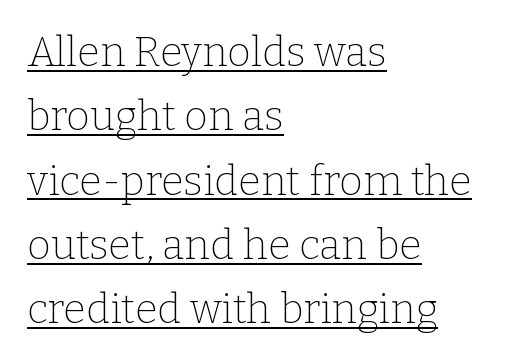
{"serif": "yes", "italic": "no", "bold": "no", "weight": "thin", "width": "normal", "stroke_contrast": "low", "x_height": "medium", "monospaced": "no", "underline": "yes", "align": "left", "line_spacing": "normal", "line_spacing_ratio": 1.57, "letter_spacing": "normal", "letter_spacing_em": 0.0, "glyph_px": 41}
